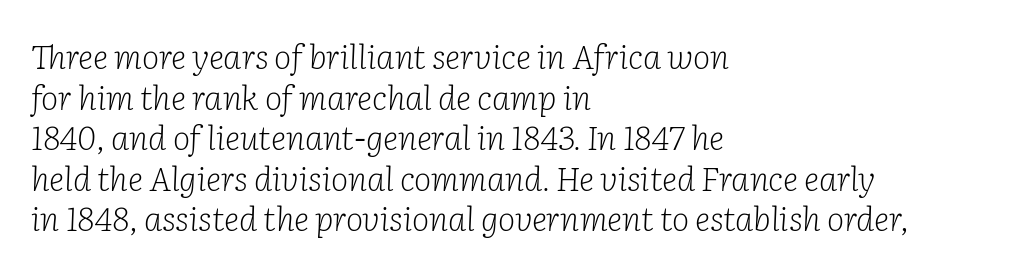
The image shows 33 px light serif type, italic (leaning right); set left-aligned, line spacing 1.23x, normal letter spacing, not underlined; low stroke contrast and a medium x-height.
